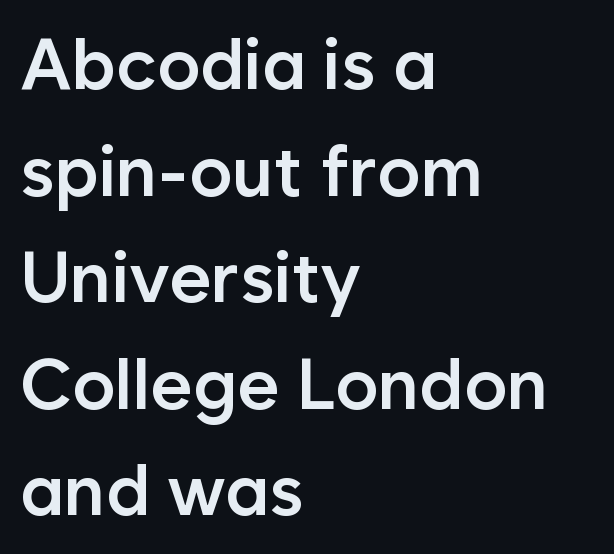
{"serif": "no", "italic": "no", "bold": "semi", "weight": "semibold", "width": "normal", "stroke_contrast": "low", "x_height": "medium", "monospaced": "no", "underline": "no", "align": "left", "line_spacing": "normal", "line_spacing_ratio": 1.48, "letter_spacing": "normal", "letter_spacing_em": 0.0, "glyph_px": 72}
